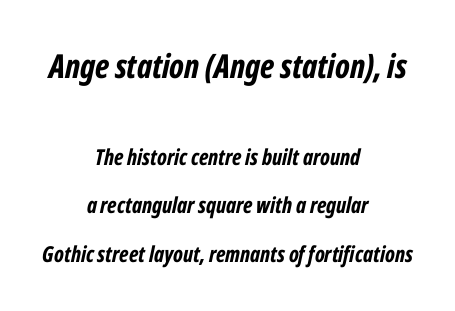
The image shows 33 px bold, condensed type, italic (leaning right); set centered, loose line spacing (2.2x), normal letter spacing, not underlined; the first (top) block is 1.5x larger; low stroke contrast and a medium x-height.
